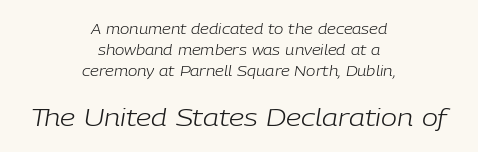
The paragraph shown floats in the horizontal middle. No extra ink here — the face is not bold. Character size in the trailing block exceeds that of the leading block. The zone under the glyphs is completely vacant.
